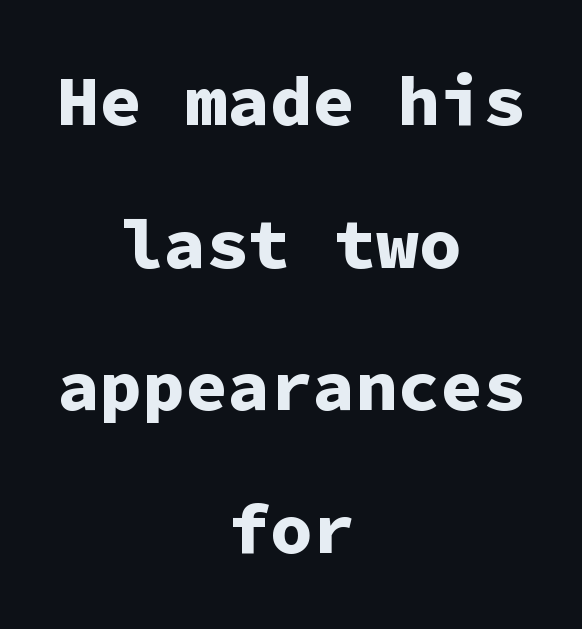
What stands out about the letter spacing? Nothing — it is the standard amount. What kind of face is this? One without serifs — a sans. The paragraph shown floats in the horizontal middle. Every character here occupies the same horizontal width, giving the sample a typewriter-like rhythm. The specimen reads as upright at a glance.
